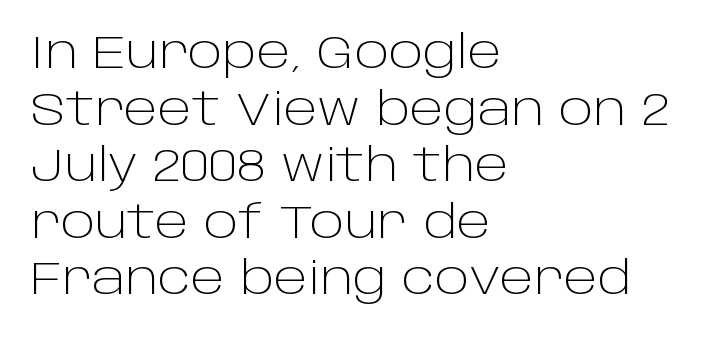
Q: Is the text bold? A: No.
Q: Is the text italic (slanted)? A: No, it is upright.
Q: Is the typeface a serif or a sans-serif typeface? A: Sans-serif.
Q: Is the text underlined? A: No.
Q: How is the paragraph aligned? A: Left-aligned.
Q: Is the spacing between letters normal or unusually wide? A: Normal.
Q: Width (condensed, normal, or wide)? A: Normal.
Q: Stroke contrast? A: Low.
Q: x-height? A: Large.
Q: Monospaced? A: No.
